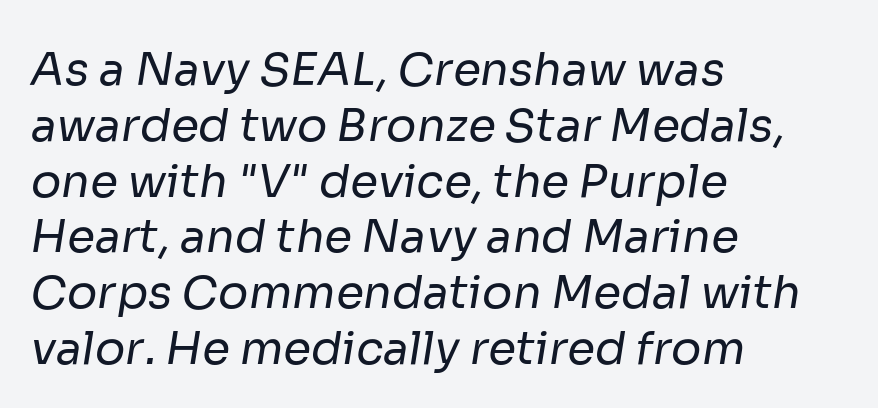
{"serif": "no", "bold": "no", "weight": "regular", "width": "normal", "stroke_contrast": "low", "x_height": "medium", "monospaced": "no", "underline": "no", "align": "left", "line_spacing_ratio": 1.24, "letter_spacing": "normal", "letter_spacing_em": 0.0, "glyph_px": 45}
